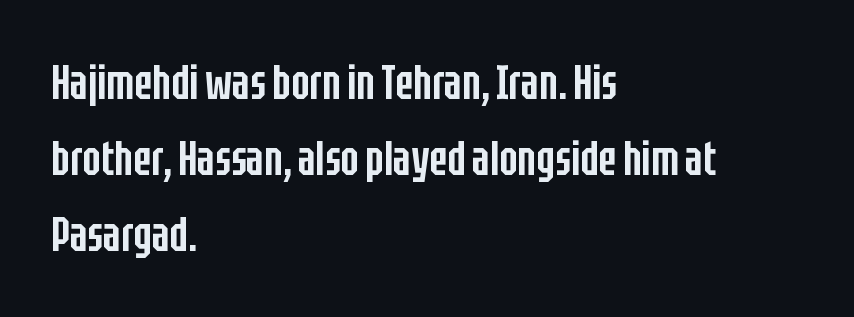
What kind of face is this? One without serifs — a sans. Quick note: not italic, upright. Glyph-to-glyph distance matches everyday printed text. A typesetter would call this proportional, since set widths differ per character. Successive baselines arrive at the customary interval. Compared with a centered layout, this one pins lines to the left instead.
